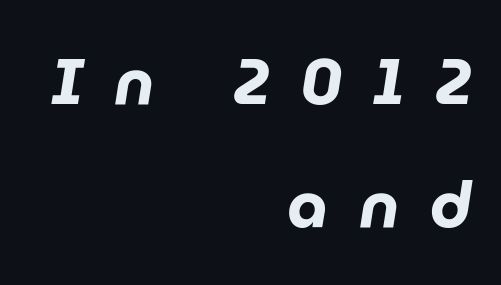
Q: Is the text bold? A: Yes.
Q: Is the text italic (slanted)? A: Yes, it leans right by about 9 degrees.
Q: Is the text underlined? A: No.
Q: How is the paragraph aligned? A: Right-aligned.
Q: Is the spacing between letters normal or unusually wide? A: Unusually wide.
Q: Width (condensed, normal, or wide)? A: Normal.
Q: Stroke contrast? A: Low.
Q: x-height? A: Medium.
Q: Monospaced? A: No.
